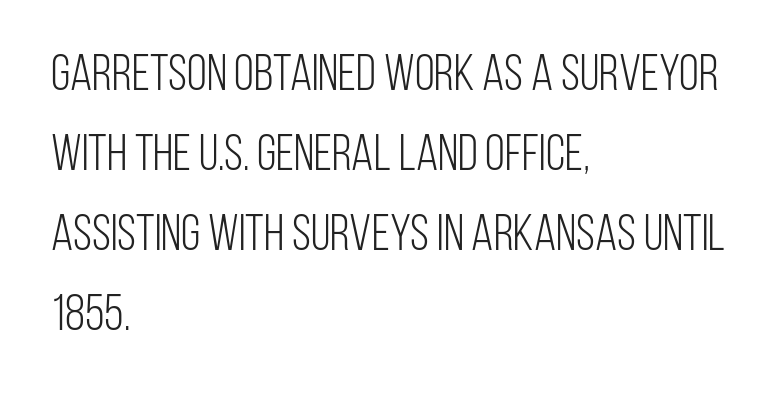
{"serif": "no", "italic": "no", "bold": "no", "weight": "light", "width": "condensed", "stroke_contrast": "low", "x_height": "large", "monospaced": "no", "underline": "no", "align": "left", "line_spacing": "normal", "line_spacing_ratio": 1.57, "letter_spacing": "normal", "letter_spacing_em": 0.0, "glyph_px": 51}
